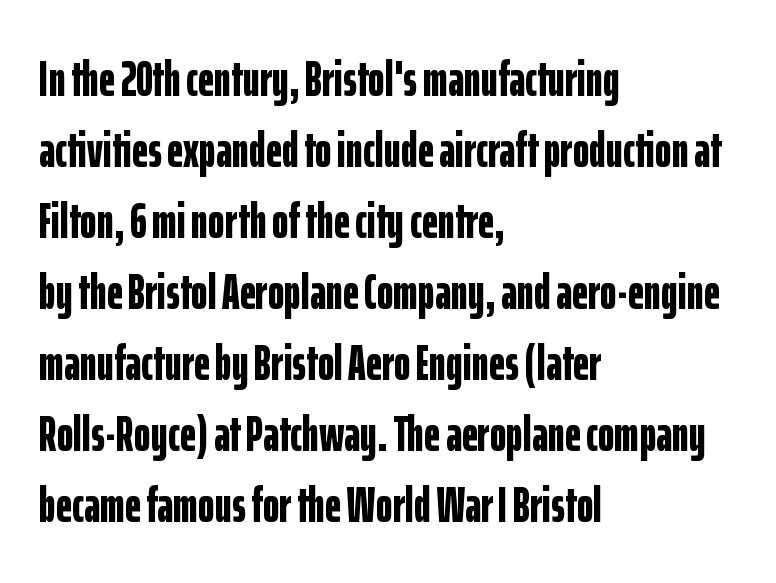
{"serif": "no", "italic": "no", "bold": "yes", "weight": "bold", "width": "condensed", "stroke_contrast": "low", "x_height": "medium", "monospaced": "no", "underline": "no", "align": "left", "line_spacing": "normal", "line_spacing_ratio": 1.42, "letter_spacing": "normal", "letter_spacing_em": 0.0, "glyph_px": 50}
